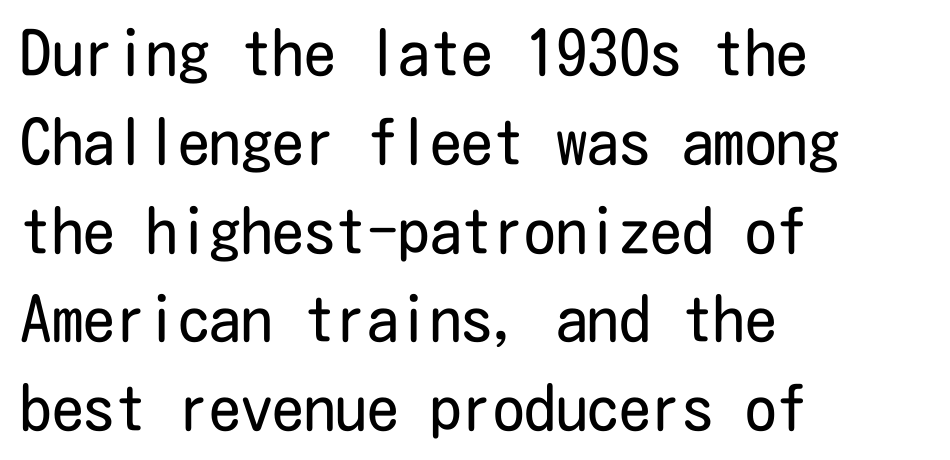
One glance says typical: line gaps are just what's usual. Line beginnings align vertically; line endings do not. The foot of each line stays bare and open. The letters stand straight up with perfectly vertical stems. To sum up the face: it is a sans, with no serifs.
